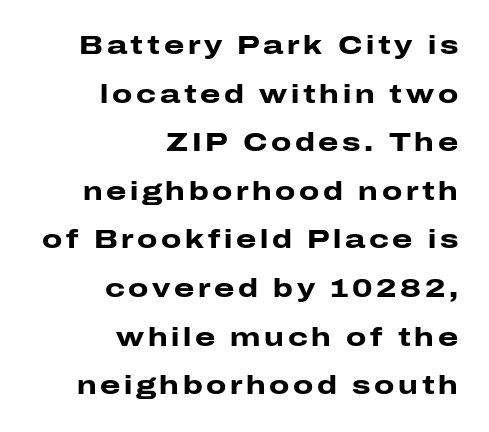
Q: Is the text bold? A: Yes.
Q: Is the text italic (slanted)? A: No, it is upright.
Q: Is the text underlined? A: No.
Q: How is the paragraph aligned? A: Right-aligned.
